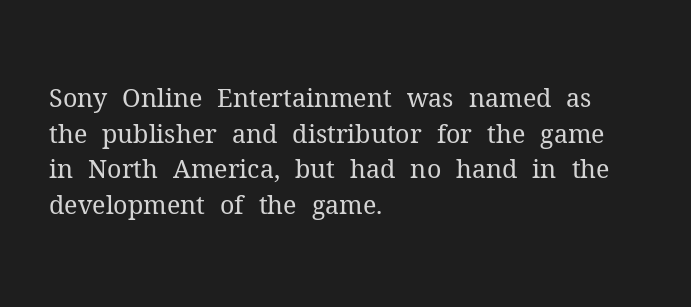
Q: Is the text bold? A: No.
Q: Is the text italic (slanted)? A: No, it is upright.
Q: Is the text underlined? A: No.
Q: How is the paragraph aligned? A: Left-aligned.
Q: Is the spacing between letters normal or unusually wide? A: Normal.
Q: Is the spacing between lines tight, normal or loose? A: Normal.
